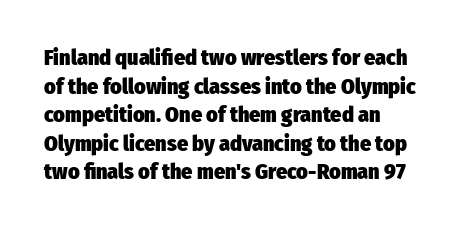
The image shows 22 px bold type, upright; set left-aligned, normal line spacing (1.3x), normal letter spacing, not underlined.
